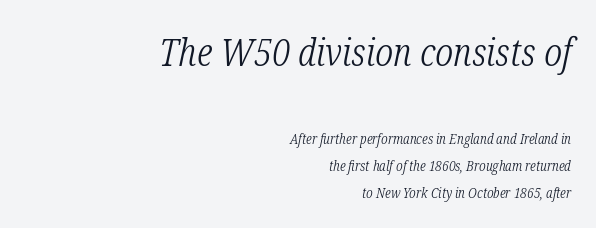
Q: Is the text bold? A: No.
Q: Is the text italic (slanted)? A: Yes, it leans right by about 12 degrees.
Q: Is the typeface a serif or a sans-serif typeface? A: Serif.
Q: Is the text underlined? A: No.
Q: How is the paragraph aligned? A: Right-aligned.
Q: Is the spacing between letters normal or unusually wide? A: Normal.
Q: Is the spacing between lines tight, normal or loose? A: Loose.
Q: Which block of text is set in a larger size, the first (top) or the second (bottom)? A: The first (top) one.
Q: Width (condensed, normal, or wide)? A: Condensed.
Q: Stroke contrast? A: Low.
Q: x-height? A: Medium.
Q: Monospaced? A: No.
